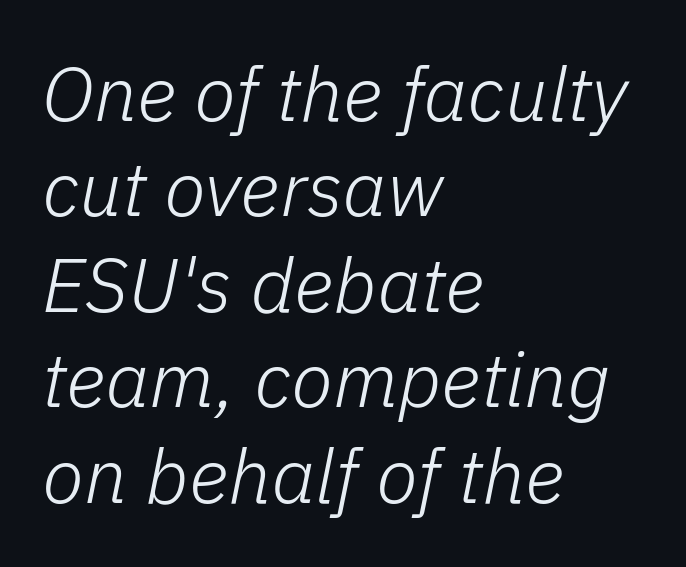
The image shows 77 px light type, italic (leaning right); set left-aligned, line spacing 1.24x, normal letter spacing, not underlined; low stroke contrast and a medium x-height.
